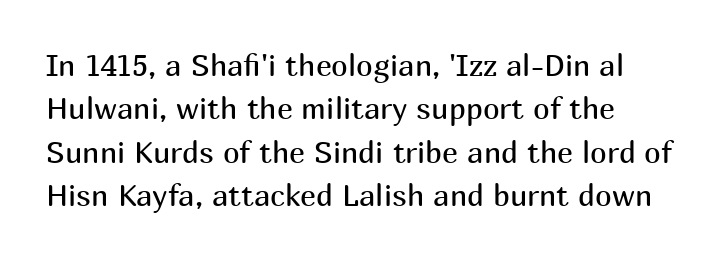
Look at the tracking — it's just the regular setting, nothing added. Underlining? Definitely not there. Ordinary non-slanted type is in use. The designer left line spacing at the default. Nothing heavy about these letters — not bold at all. Each letter keeps its own natural width here, so spacing adapts to shape.
